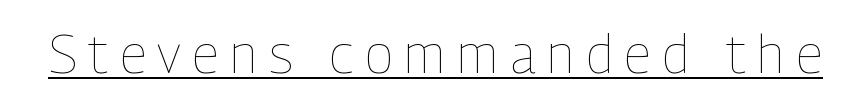
The image shows 53 px thin, condensed type, upright; set unusually wide letter spacing (+0.22 em), underlined; low stroke contrast and a medium x-height.
